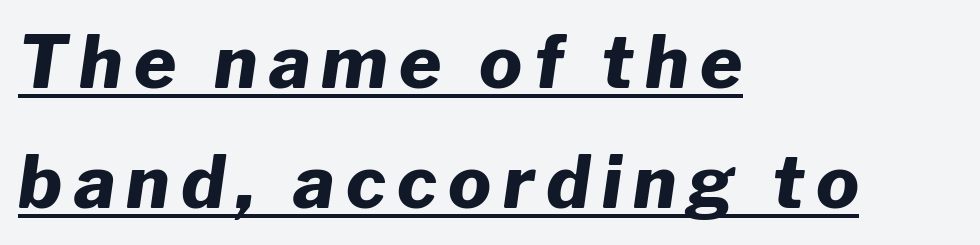
{"italic": "yes", "lean": "right", "slant_degrees": 8, "bold": "yes", "weight": "heavy", "width": "normal", "stroke_contrast": "low", "x_height": "medium", "monospaced": "no", "underline": "yes", "align": "left", "line_spacing": "normal", "line_spacing_ratio": 1.67, "glyph_px": 72}
